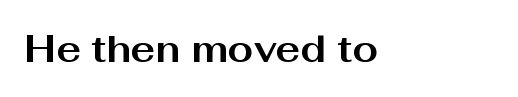
The image shows 37 px bold, wide sans-serif type, upright; set normal letter spacing, not underlined; medium stroke contrast and a medium x-height.
